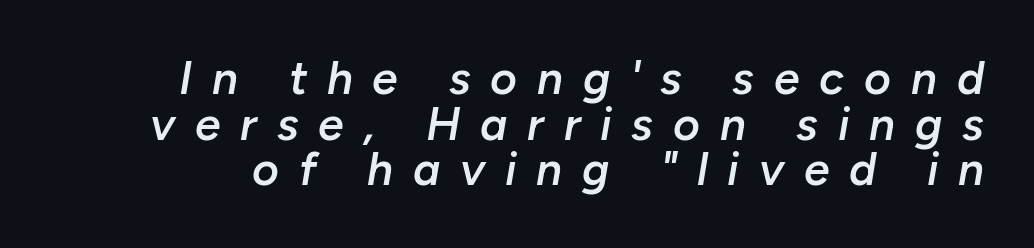
Q: Is the text bold? A: Semi-bold.
Q: Is the text italic (slanted)? A: Yes, it leans right by about 10 degrees.
Q: Is the text underlined? A: No.
Q: Is the spacing between letters normal or unusually wide? A: Unusually wide.
Q: Is the spacing between lines tight, normal or loose? A: Tight.
Q: Width (condensed, normal, or wide)? A: Normal.
Q: Stroke contrast? A: Low.
Q: x-height? A: Medium.
Q: Monospaced? A: No.
